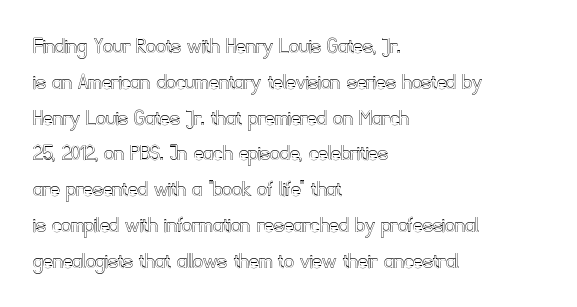
{"italic": "no", "underline": "no", "align": "left", "line_spacing": "normal", "line_spacing_ratio": 1.49, "letter_spacing": "normal", "letter_spacing_em": 0.0, "glyph_px": 24}
